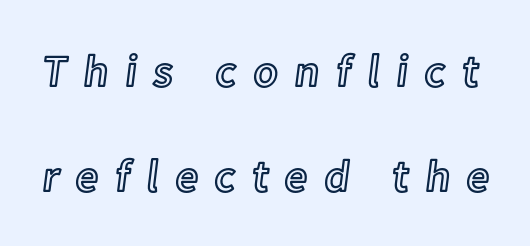
{"width": "normal", "x_height": "medium", "monospaced": "no", "underline": "no", "line_spacing": "loose", "line_spacing_ratio": 2.34, "letter_spacing": "wide", "letter_spacing_em": 0.37, "glyph_px": 45}
